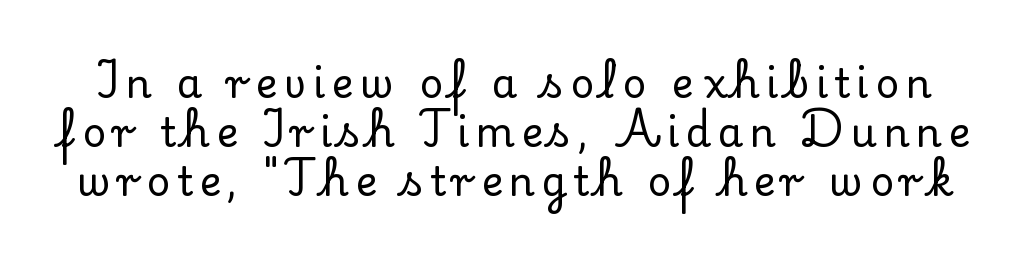
Q: Is the text italic (slanted)? A: No, it is upright.
Q: Is the typeface a serif or a sans-serif typeface? A: Serif.
Q: Is the text underlined? A: No.
Q: Width (condensed, normal, or wide)? A: Normal.
Q: Stroke contrast? A: Low.
Q: x-height? A: Small.
Q: Monospaced? A: No.
